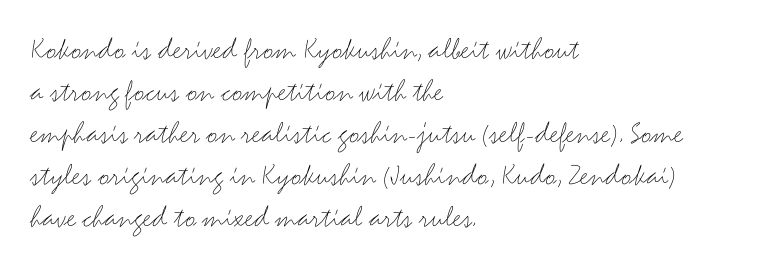
{"serif": "no", "bold": "no", "weight": "thin", "width": "wide", "stroke_contrast": "medium", "x_height": "small", "monospaced": "no", "underline": "no", "align": "left", "line_spacing": "normal", "line_spacing_ratio": 1.31, "letter_spacing": "normal", "letter_spacing_em": 0.0, "glyph_px": 32}
